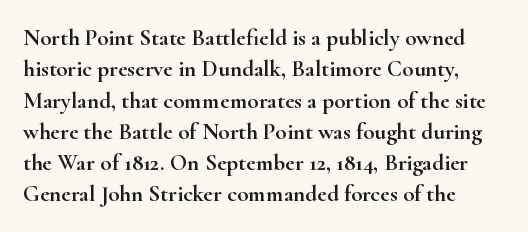
The image shows 23 px text type, upright; set left-aligned, normal line spacing (1.36x), normal letter spacing, not underlined.
